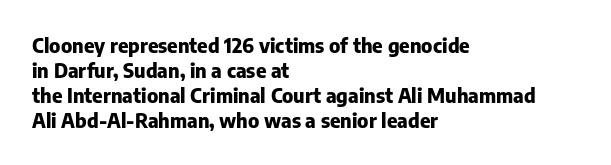
Q: Is the text bold? A: Yes.
Q: Is the text italic (slanted)? A: No, it is upright.
Q: Is the text underlined? A: No.
Q: How is the paragraph aligned? A: Left-aligned.
Q: Is the spacing between letters normal or unusually wide? A: Normal.
Q: Is the spacing between lines tight, normal or loose? A: Normal.
